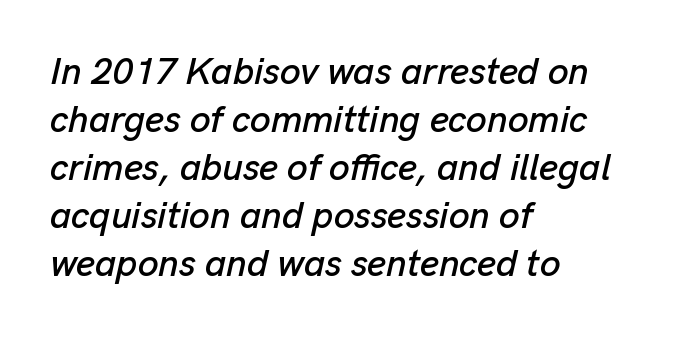
Q: Is the text italic (slanted)? A: Yes, it leans right by about 13 degrees.
Q: Is the text underlined? A: No.
Q: How is the paragraph aligned? A: Left-aligned.
Q: Is the spacing between letters normal or unusually wide? A: Normal.
Q: Is the spacing between lines tight, normal or loose? A: Normal.
Q: Width (condensed, normal, or wide)? A: Normal.
Q: Stroke contrast? A: Low.
Q: x-height? A: Medium.
Q: Monospaced? A: No.
